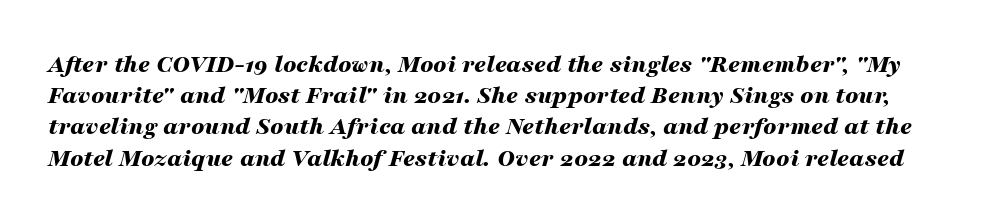
What stands out about the letter spacing? Nothing — it is the standard amount. Nobody drew a line under any word here. The face used here has a pronounced slope to its letters. The strokes are fattened all the way to bold.
